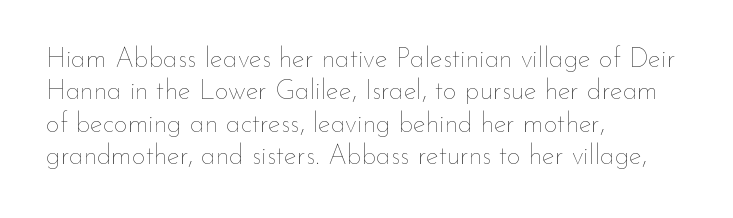
{"italic": "no", "bold": "no", "underline": "no", "align": "left", "line_spacing_ratio": 1.2, "letter_spacing": "normal", "letter_spacing_em": 0.0, "glyph_px": 27}
